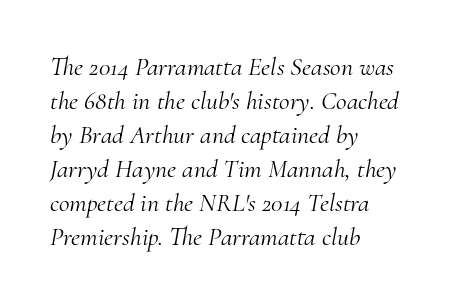
{"italic": "yes", "lean": "right", "slant_degrees": 10, "bold": "no", "underline": "no", "align": "left", "line_spacing": "normal", "line_spacing_ratio": 1.31, "letter_spacing": "normal", "letter_spacing_em": 0.0, "glyph_px": 26}
